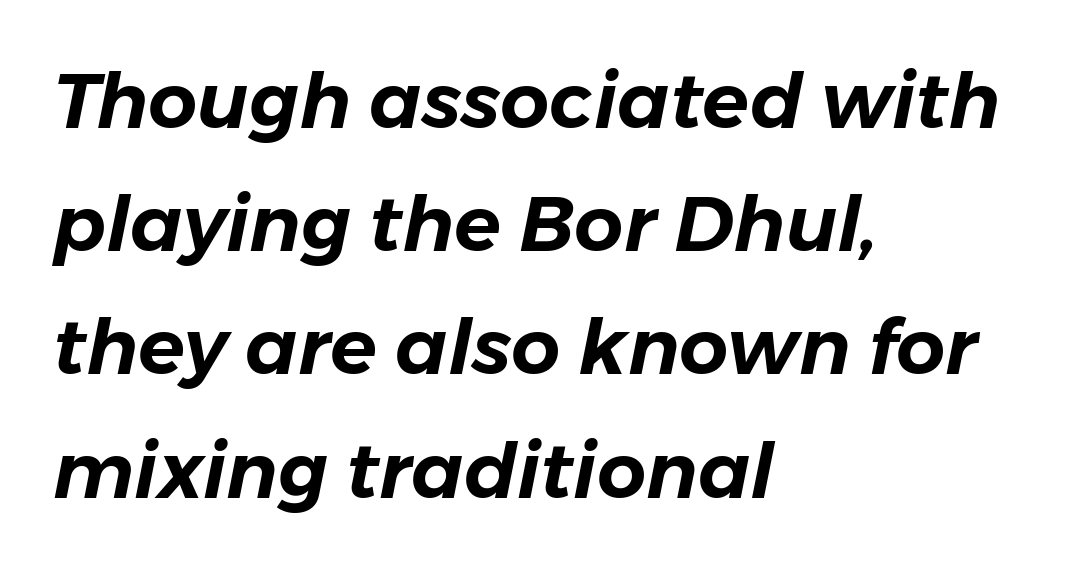
Glyph-to-glyph distance matches everyday printed text. The line-height multiplier appears to be the usual default. The letters advance in unequal steps, a hallmark of proportional type. The ragged edge is on the right, which tells us the setting is flush left.
